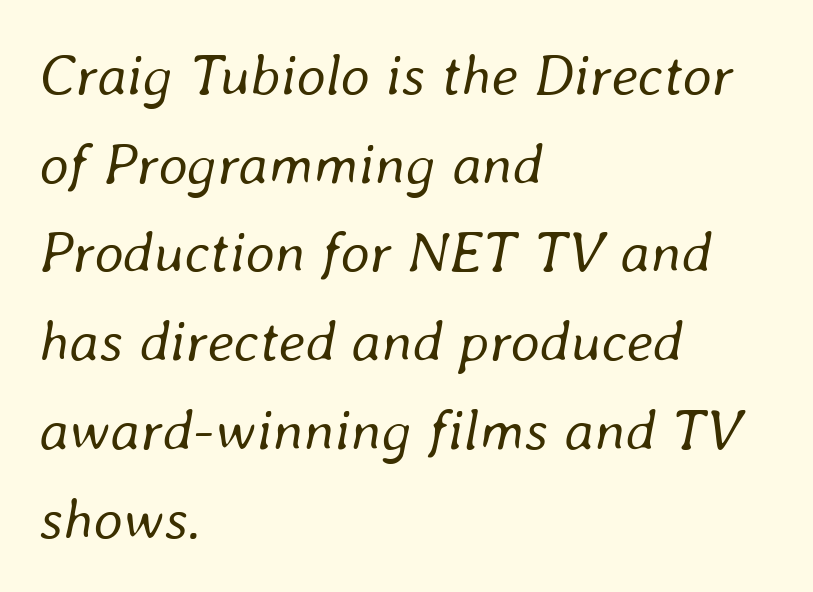
The image shows 58 px regular-weight type, italic (leaning right); set left-aligned, normal line spacing (1.53x), normal letter spacing, not underlined; low stroke contrast and a medium x-height.
